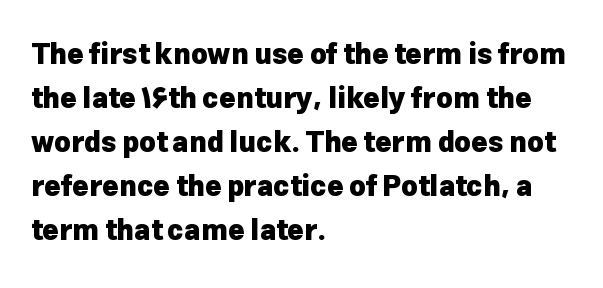
{"serif": "no", "italic": "no", "bold": "yes", "weight": "heavy", "width": "normal", "stroke_contrast": "low", "x_height": "medium", "monospaced": "no", "underline": "no", "align": "left", "line_spacing": "normal", "line_spacing_ratio": 1.57, "letter_spacing": "normal", "letter_spacing_em": 0.0, "glyph_px": 28}
